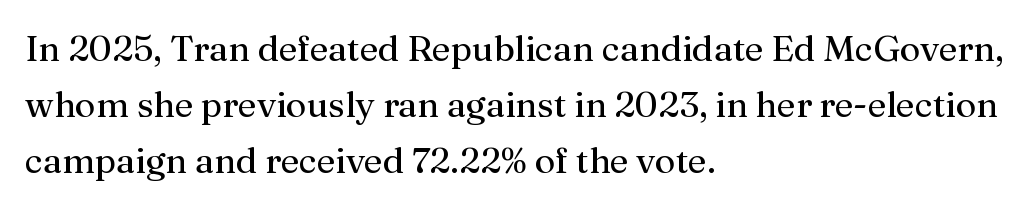
The image shows 36 px regular-weight serif type, upright; set left-aligned, normal line spacing (1.55x), normal letter spacing, not underlined; medium stroke contrast and a medium x-height.
